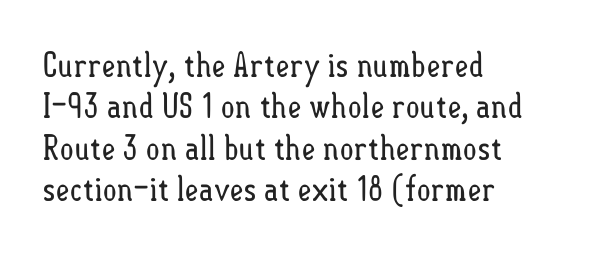
The characters are drawn with everyday or finer stroke widths. The passage shown is typed in a proportional face where columns would drift. The ragged edge is on the right, which tells us the setting is flush left. Anything drawn beneath the words? Only blank space. A typesetter would mark this as roman, not italic. The gaps between neighbouring characters are ordinary and unremarkable.
